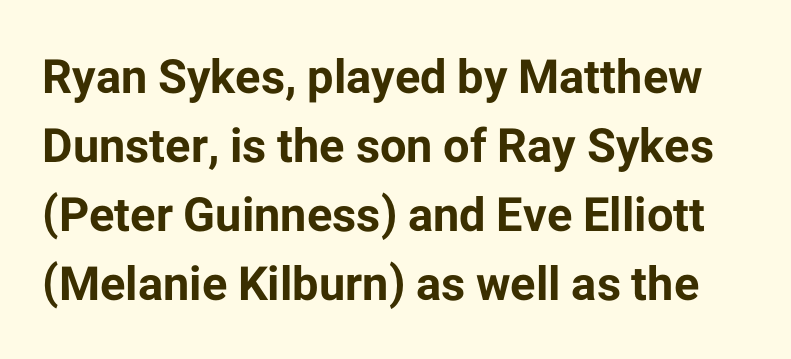
{"serif": "no", "italic": "no", "bold": "yes", "weight": "bold", "width": "normal", "stroke_contrast": "low", "x_height": "medium", "monospaced": "no", "underline": "no", "line_spacing": "normal", "line_spacing_ratio": 1.47, "letter_spacing": "normal", "letter_spacing_em": 0.0, "glyph_px": 47}
